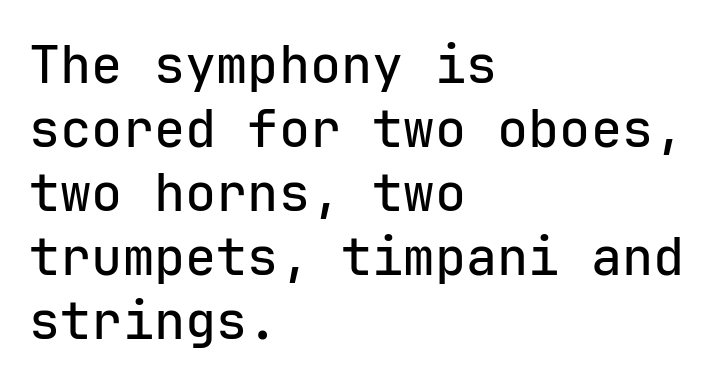
Q: Is the text italic (slanted)? A: No, it is upright.
Q: Is the typeface a serif or a sans-serif typeface? A: Sans-serif.
Q: Is the text underlined? A: No.
Q: How is the paragraph aligned? A: Left-aligned.
Q: Is the spacing between letters normal or unusually wide? A: Normal.
Q: Width (condensed, normal, or wide)? A: Normal.
Q: Stroke contrast? A: Low.
Q: x-height? A: Medium.
Q: Monospaced? A: Yes.
